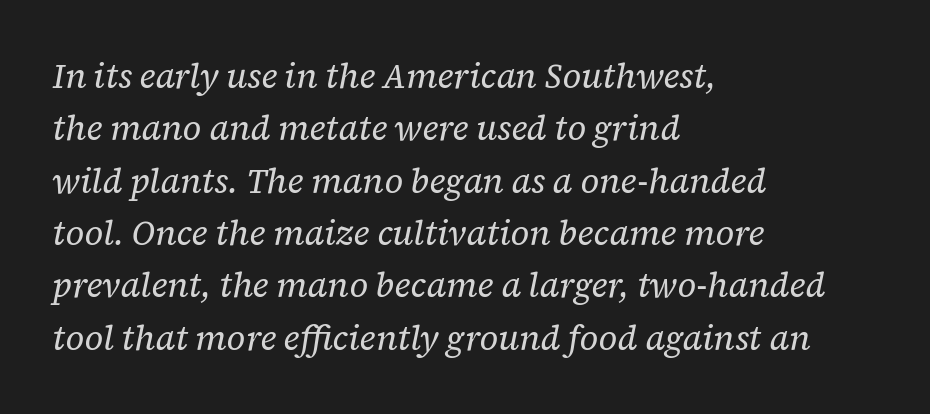
{"serif": "yes", "italic": "yes", "lean": "right", "slant_degrees": 12, "bold": "no", "weight": "regular", "width": "normal", "stroke_contrast": "low", "x_height": "medium", "monospaced": "no", "underline": "no", "align": "left", "line_spacing": "normal", "line_spacing_ratio": 1.54, "letter_spacing": "normal", "letter_spacing_em": 0.0, "glyph_px": 34}
